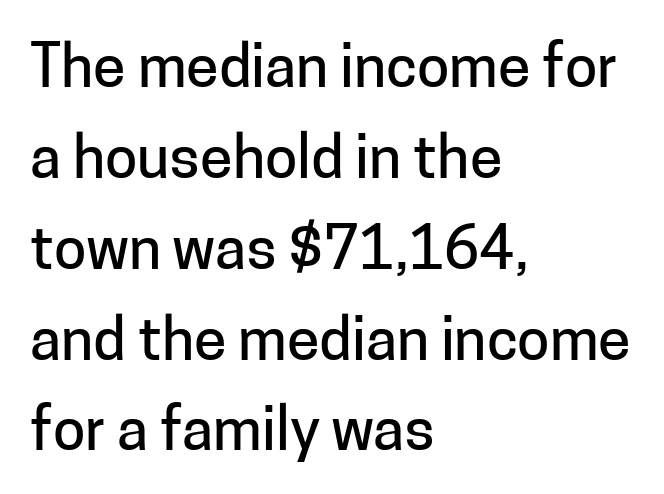
Q: Is the text italic (slanted)? A: No, it is upright.
Q: Is the typeface a serif or a sans-serif typeface? A: Sans-serif.
Q: Is the text underlined? A: No.
Q: How is the paragraph aligned? A: Left-aligned.
Q: Is the spacing between letters normal or unusually wide? A: Normal.
Q: Is the spacing between lines tight, normal or loose? A: Normal.
Q: Width (condensed, normal, or wide)? A: Normal.
Q: Stroke contrast? A: Low.
Q: x-height? A: Medium.
Q: Monospaced? A: No.
